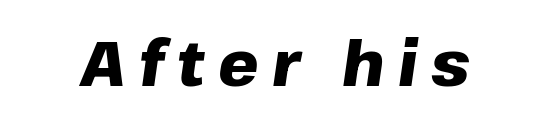
{"italic": "yes", "lean": "right", "slant_degrees": 8, "bold": "yes", "weight": "heavy", "width": "normal", "stroke_contrast": "low", "x_height": "medium", "monospaced": "no", "underline": "no", "letter_spacing": "wide", "letter_spacing_em": 0.21, "glyph_px": 64}
